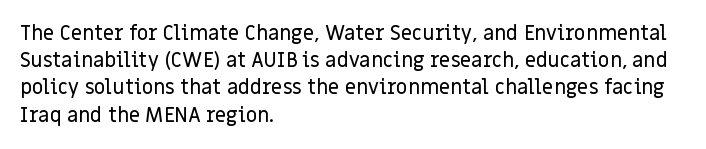
Q: Is the text italic (slanted)? A: No, it is upright.
Q: Is the text underlined? A: No.
Q: How is the paragraph aligned? A: Left-aligned.
Q: Is the spacing between letters normal or unusually wide? A: Normal.
Q: Is the spacing between lines tight, normal or loose? A: Normal.
